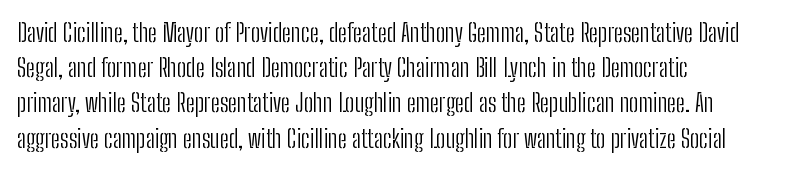
{"italic": "no", "bold": "no", "underline": "no", "align": "left", "line_spacing": "normal", "line_spacing_ratio": 1.41, "letter_spacing": "normal", "letter_spacing_em": 0.0, "glyph_px": 25}
